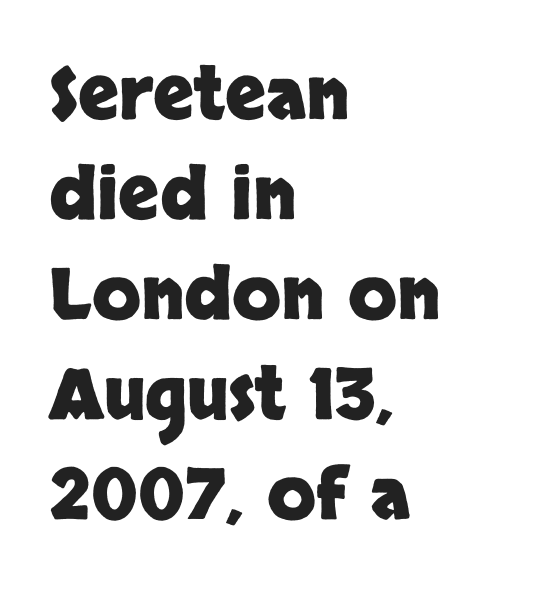
Each letter's strokes conclude bluntly, with no projecting serifs. The text block is weighted toward the left margin, trailing off unevenly rightward. This sample uses plain, unmodified letter spacing. The passage shown is typed in a proportional face where columns would drift. Italic: no, the glyphs are upright roman. Summary of vertical rhythm: regular, with standard interline spacing.
